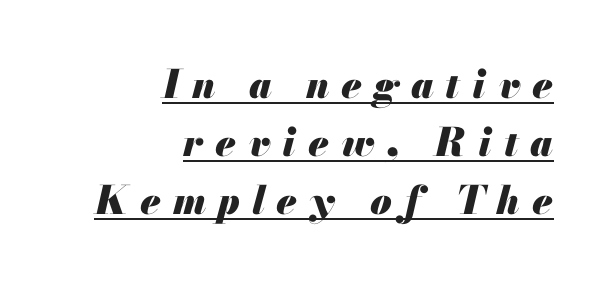
The image shows 39 px heavy type, italic (leaning right); set right-aligned, normal line spacing (1.49x), unusually wide letter spacing (+0.31 em), underlined; medium stroke contrast and a small x-height.
